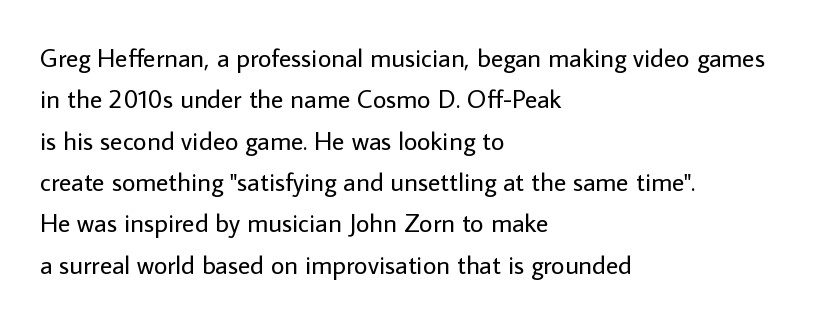
Q: Is the text bold? A: No.
Q: Is the text italic (slanted)? A: No, it is upright.
Q: Is the text underlined? A: No.
Q: How is the paragraph aligned? A: Left-aligned.
Q: Is the spacing between letters normal or unusually wide? A: Normal.
Q: Is the spacing between lines tight, normal or loose? A: Normal.
